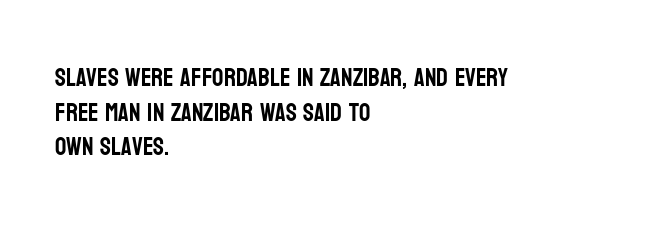
Has an underline been added? It has not. Observe the ordinary spacing: letters are neighbours, not strangers. What's the leading like? Ordinary, nothing unusual. Reading down the block, your eye returns to a fixed left position each line. Every character sits straight up, as roman type does.
